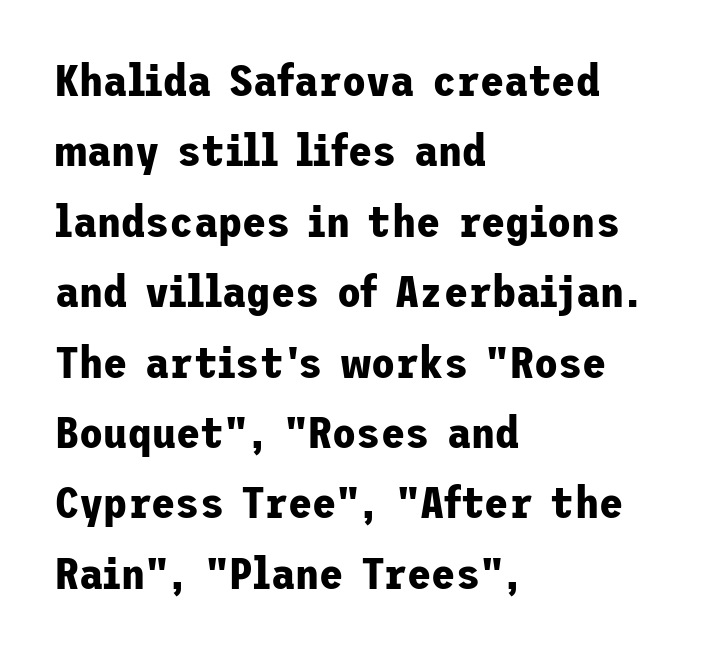
{"serif": "no", "italic": "no", "bold": "yes", "weight": "bold", "width": "normal", "stroke_contrast": "low", "x_height": "medium", "underline": "no", "align": "left", "line_spacing": "normal", "line_spacing_ratio": 1.6, "letter_spacing": "normal", "letter_spacing_em": 0.0, "glyph_px": 44}
